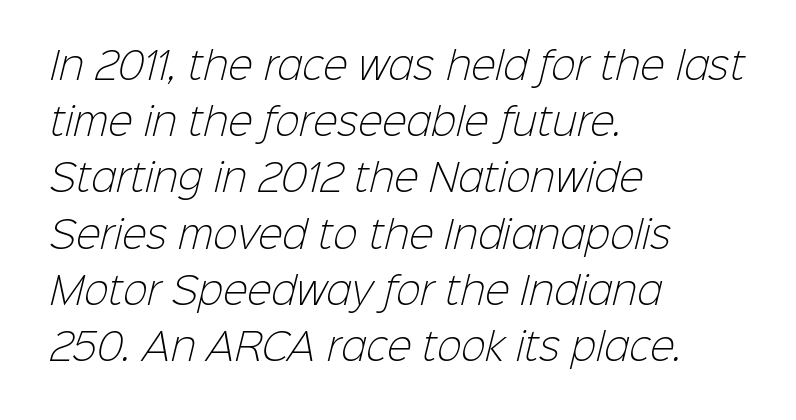
The image shows 37 px light sans-serif type; set left-aligned, normal line spacing (1.52x), normal letter spacing, not underlined; low stroke contrast and a medium x-height.
